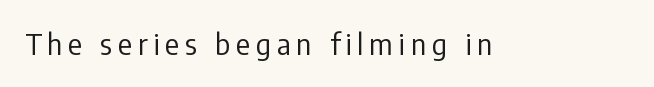
Q: Is the text bold? A: No.
Q: Is the text italic (slanted)? A: No, it is upright.
Q: Is the typeface a serif or a sans-serif typeface? A: Sans-serif.
Q: Is the text underlined? A: No.
Q: Is the spacing between letters normal or unusually wide? A: Unusually wide.
Q: Width (condensed, normal, or wide)? A: Condensed.
Q: Stroke contrast? A: Low.
Q: x-height? A: Medium.
Q: Monospaced? A: No.
